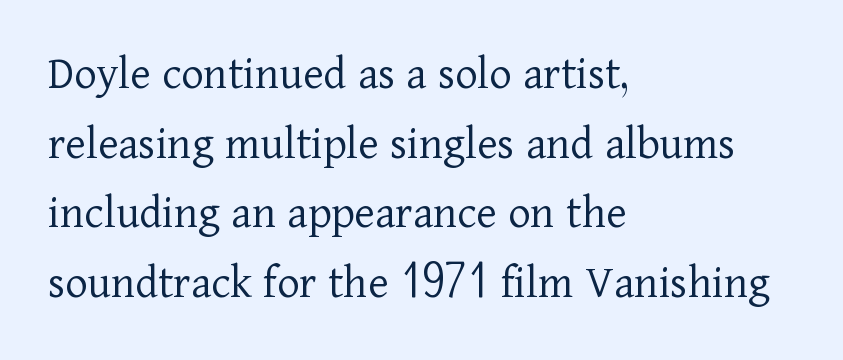
Does extra space separate the letters? No, they use regular spacing. Upright lettering throughout. These lines are rendered in a variable-pitch font. The lines sit at an ordinary, default distance from one another. Stroke terminals: seriffed.
